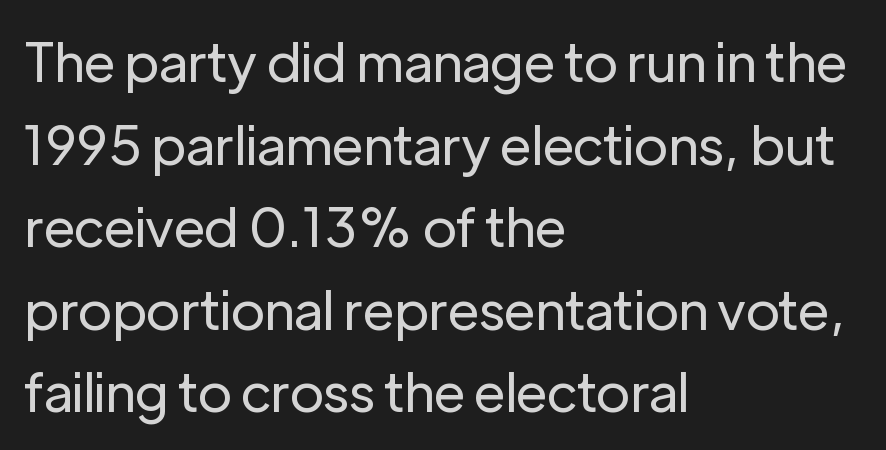
The image shows 54 px regular-weight sans-serif type, upright; set left-aligned, normal line spacing (1.53x), normal letter spacing, not underlined; low stroke contrast and a medium x-height.
